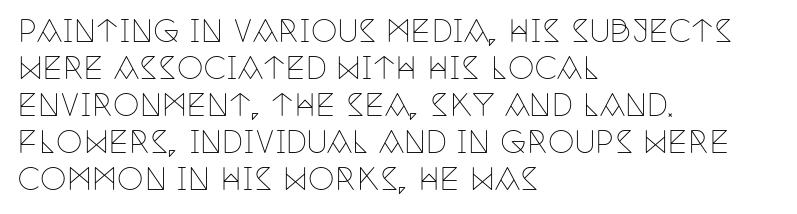
{"serif": "yes", "italic": "no", "bold": "no", "weight": "thin", "width": "condensed", "stroke_contrast": "low", "x_height": "large", "monospaced": "no", "underline": "no", "align": "left", "line_spacing_ratio": 1.23, "letter_spacing": "normal", "letter_spacing_em": 0.0, "glyph_px": 30}
